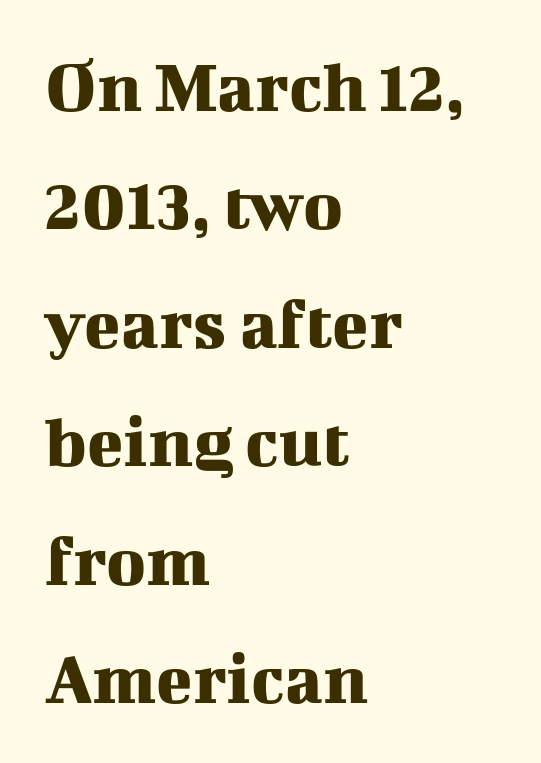
Q: Is the text italic (slanted)? A: No, it is upright.
Q: Is the typeface a serif or a sans-serif typeface? A: Serif.
Q: Is the text underlined? A: No.
Q: How is the paragraph aligned? A: Left-aligned.
Q: Is the spacing between letters normal or unusually wide? A: Normal.
Q: Is the spacing between lines tight, normal or loose? A: Normal.
Q: Width (condensed, normal, or wide)? A: Normal.
Q: Stroke contrast? A: Medium.
Q: x-height? A: Medium.
Q: Monospaced? A: No.
